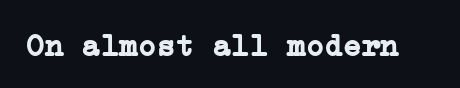
{"serif": "yes", "italic": "no", "bold": "yes", "weight": "semibold", "width": "normal", "stroke_contrast": "low", "x_height": "medium", "underline": "no", "letter_spacing": "normal", "letter_spacing_em": 0.0, "glyph_px": 31}
